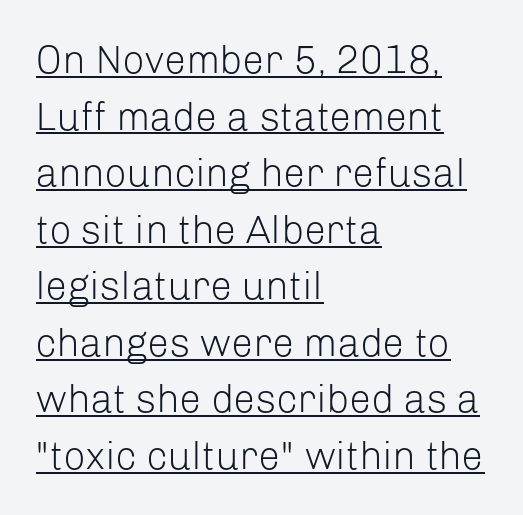
Q: Is the text bold? A: No.
Q: Is the text italic (slanted)? A: No, it is upright.
Q: Is the typeface a serif or a sans-serif typeface? A: Sans-serif.
Q: Is the text underlined? A: Yes.
Q: How is the paragraph aligned? A: Left-aligned.
Q: Is the spacing between letters normal or unusually wide? A: Normal.
Q: Is the spacing between lines tight, normal or loose? A: Normal.
Q: Width (condensed, normal, or wide)? A: Normal.
Q: Stroke contrast? A: Low.
Q: x-height? A: Medium.
Q: Monospaced? A: No.
